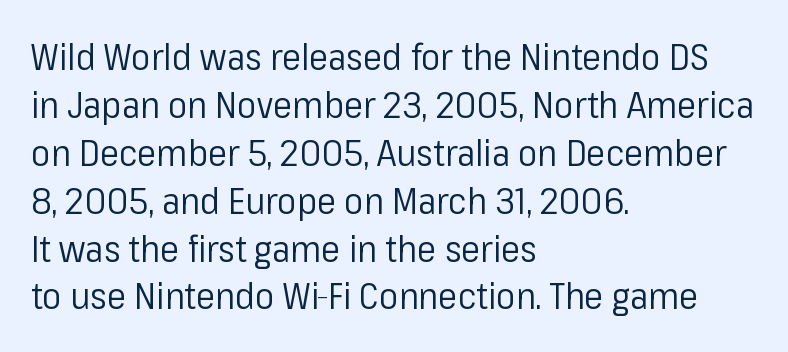
Q: Is the text bold? A: No.
Q: Is the text italic (slanted)? A: No, it is upright.
Q: Is the typeface a serif or a sans-serif typeface? A: Sans-serif.
Q: Is the text underlined? A: No.
Q: How is the paragraph aligned? A: Left-aligned.
Q: Is the spacing between letters normal or unusually wide? A: Normal.
Q: Is the spacing between lines tight, normal or loose? A: Normal.
Q: Width (condensed, normal, or wide)? A: Normal.
Q: Stroke contrast? A: Low.
Q: x-height? A: Medium.
Q: Monospaced? A: No.
